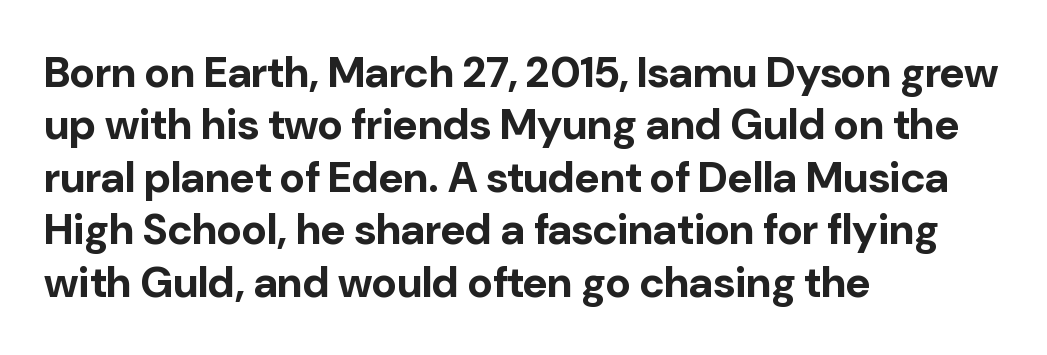
Q: Is the text bold? A: Yes.
Q: Is the text italic (slanted)? A: No, it is upright.
Q: Is the typeface a serif or a sans-serif typeface? A: Sans-serif.
Q: Is the text underlined? A: No.
Q: How is the paragraph aligned? A: Left-aligned.
Q: Is the spacing between letters normal or unusually wide? A: Normal.
Q: Width (condensed, normal, or wide)? A: Normal.
Q: Stroke contrast? A: Low.
Q: x-height? A: Medium.
Q: Monospaced? A: No.
